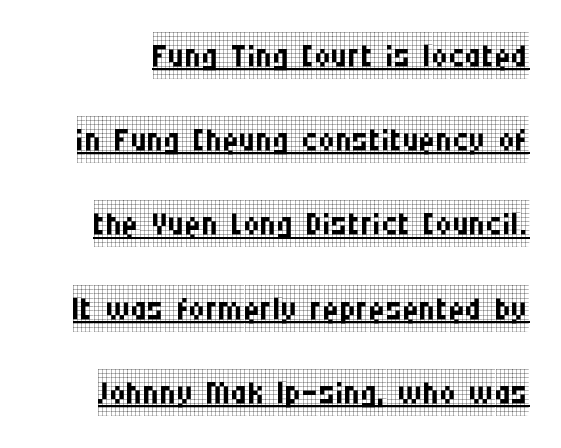
{"serif": "yes", "italic": "no", "bold": "no", "weight": "regular", "width": "condensed", "stroke_contrast": "low", "x_height": "large", "monospaced": "no", "underline": "yes", "line_spacing_ratio": 1.83, "letter_spacing": "normal", "letter_spacing_em": 0.0, "glyph_px": 46}
